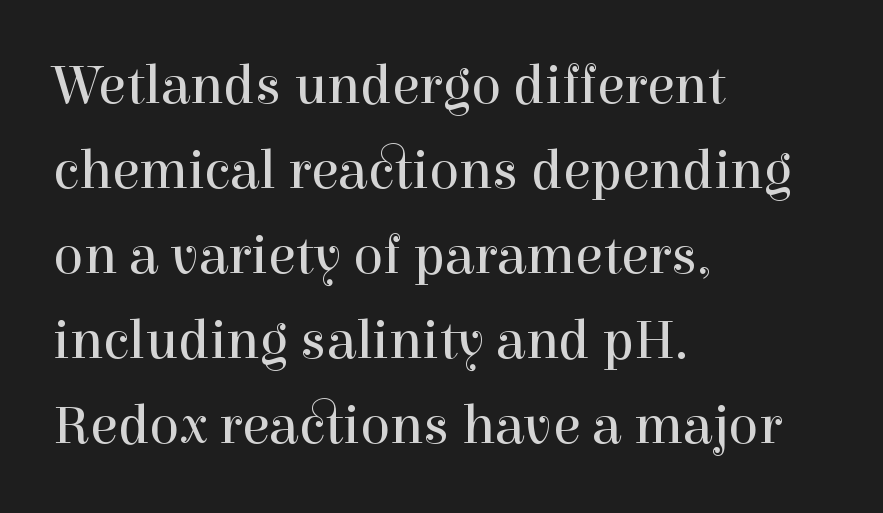
The image shows 56 px regular-weight serif type, upright; set left-aligned, normal line spacing (1.52x), normal letter spacing, not underlined; a medium x-height.
